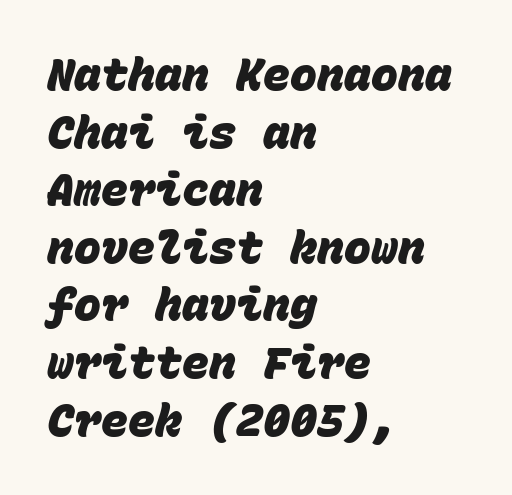
Q: Is the text bold? A: Yes.
Q: Is the typeface a serif or a sans-serif typeface? A: Sans-serif.
Q: Is the text underlined? A: No.
Q: How is the paragraph aligned? A: Left-aligned.
Q: Is the spacing between letters normal or unusually wide? A: Normal.
Q: Is the spacing between lines tight, normal or loose? A: Normal.
Q: Width (condensed, normal, or wide)? A: Normal.
Q: Stroke contrast? A: Low.
Q: x-height? A: Large.
Q: Monospaced? A: Yes.
